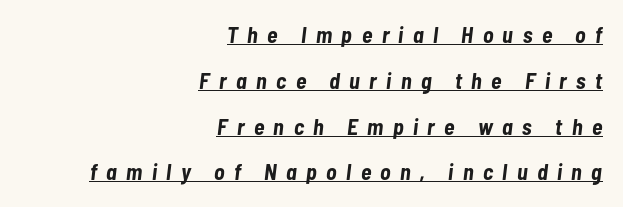
The image shows 22 px bold type, italic (leaning right); set right-aligned, loose line spacing (2.08x), unusually wide letter spacing (+0.43 em), underlined.
